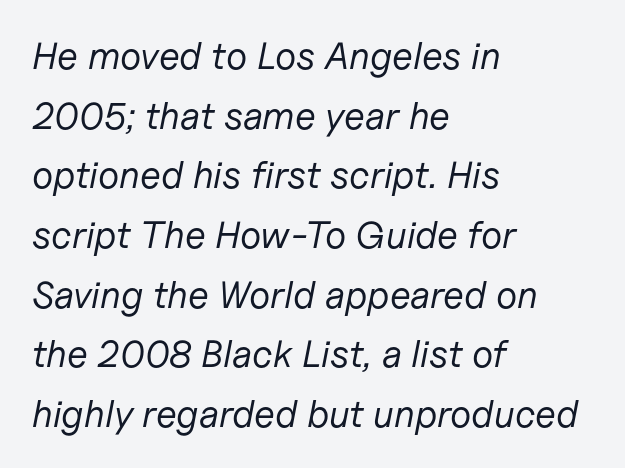
Q: Is the text bold? A: No.
Q: Is the text italic (slanted)? A: Yes, it leans right by about 11 degrees.
Q: Is the text underlined? A: No.
Q: How is the paragraph aligned? A: Left-aligned.
Q: Is the spacing between letters normal or unusually wide? A: Normal.
Q: Is the spacing between lines tight, normal or loose? A: Normal.
Q: Width (condensed, normal, or wide)? A: Normal.
Q: Stroke contrast? A: Low.
Q: x-height? A: Medium.
Q: Monospaced? A: No.
